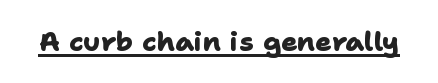
{"bold": "yes", "underline": "yes", "letter_spacing": "normal", "letter_spacing_em": 0.0, "glyph_px": 27}
